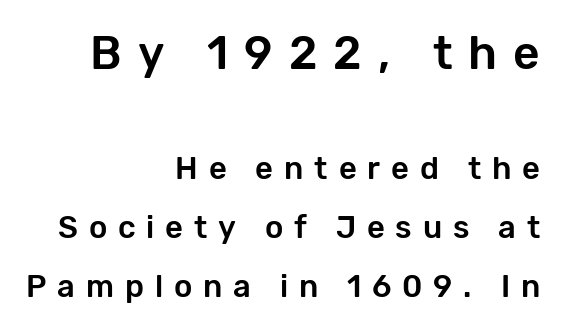
{"serif": "no", "italic": "no", "width": "normal", "stroke_contrast": "low", "x_height": "medium", "monospaced": "no", "underline": "no", "align": "right", "line_spacing": "loose", "line_spacing_ratio": 1.91, "letter_spacing": "wide", "letter_spacing_em": 0.35, "larger_block": "first", "size_ratio": 1.48, "glyph_px": 46}
